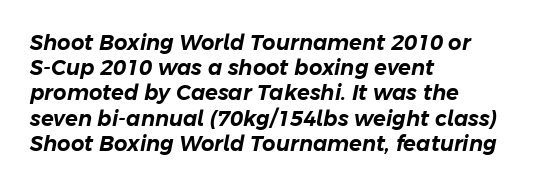
{"italic": "yes", "lean": "right", "slant_degrees": 11, "underline": "no", "align": "left", "line_spacing_ratio": 1.2, "letter_spacing": "normal", "letter_spacing_em": 0.0, "glyph_px": 21}
